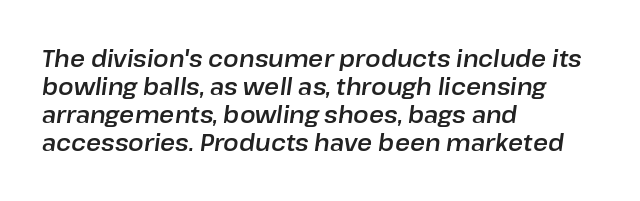
The image shows 23 px text type, italic (leaning right); set left-aligned, line spacing 1.22x, normal letter spacing, not underlined.
